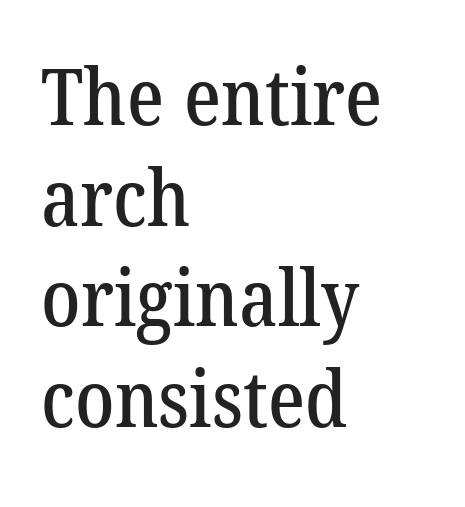
The letterforms sit shoulder to shoulder at normal distance. Any mark beneath the type? The region is blank. Each letter keeps its own natural width here, so spacing adapts to shape. Where is the straight margin? On the left. Unlike a clean sans, this face finishes its strokes with serifs.
